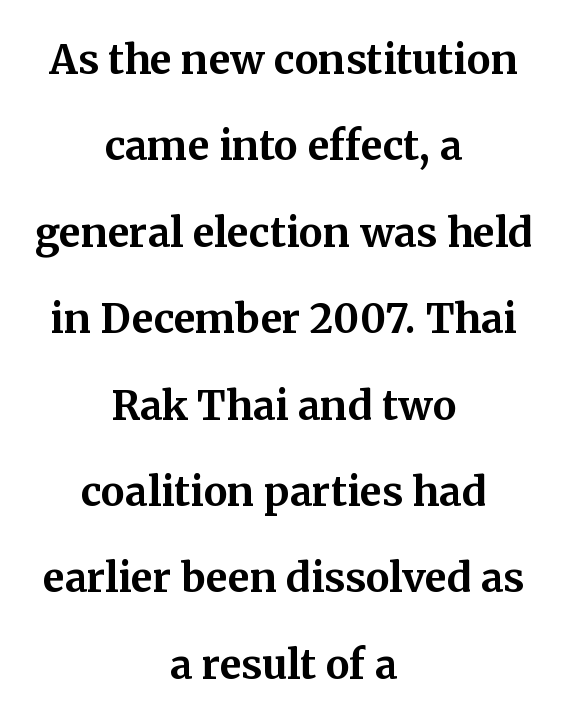
The image shows 40 px bold serif type, upright; set centered, loose line spacing (2.16x), normal letter spacing, not underlined; medium stroke contrast and a medium x-height.
